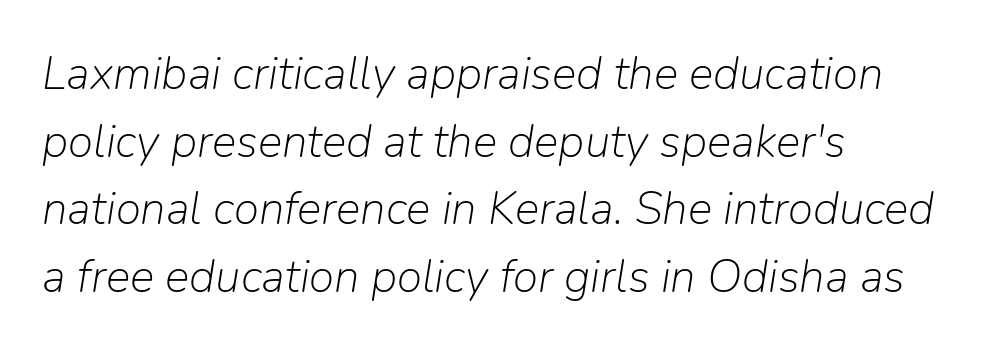
{"italic": "yes", "lean": "right", "slant_degrees": 9, "bold": "no", "weight": "light", "width": "normal", "stroke_contrast": "low", "x_height": "medium", "monospaced": "no", "underline": "no", "align": "left", "line_spacing": "normal", "line_spacing_ratio": 1.47, "letter_spacing": "normal", "letter_spacing_em": 0.0, "glyph_px": 46}
